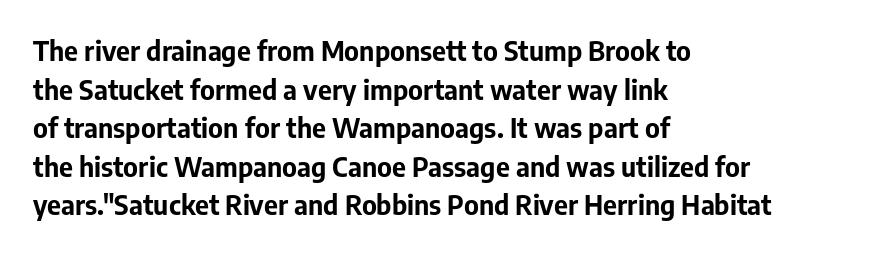
The glyphs are unaccompanied by any horizontal stroke below them. Alignment: flush left. Its strokes are broad and dark, the hallmark of bold type. Designer's note — italics off, roman on.
